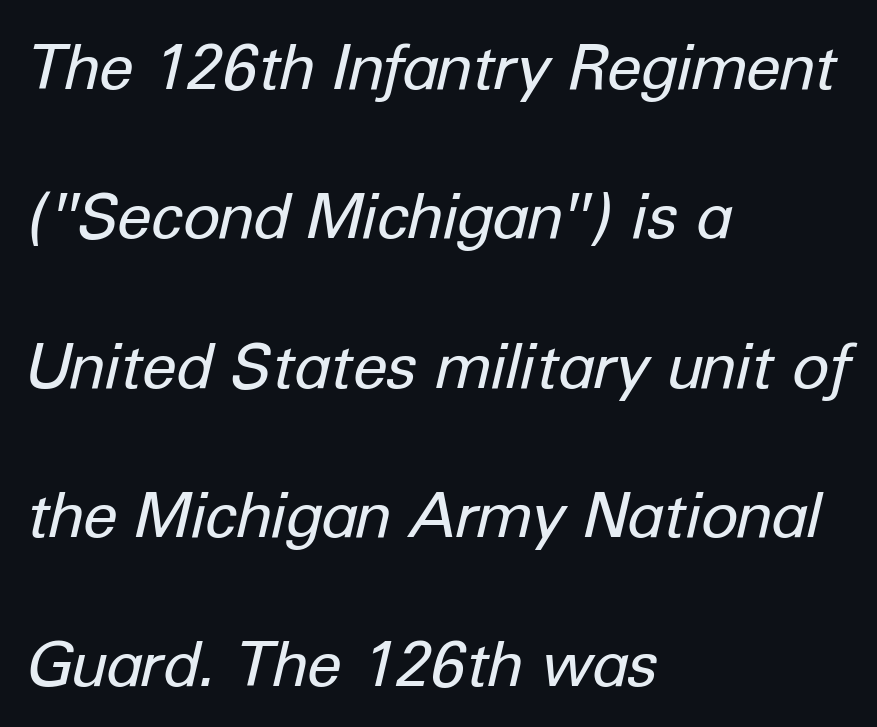
{"italic": "yes", "lean": "right", "slant_degrees": 12, "bold": "no", "weight": "regular", "width": "normal", "stroke_contrast": "low", "x_height": "medium", "monospaced": "no", "underline": "no", "align": "left", "line_spacing": "loose", "line_spacing_ratio": 2.37, "letter_spacing": "normal", "letter_spacing_em": 0.0, "glyph_px": 63}
